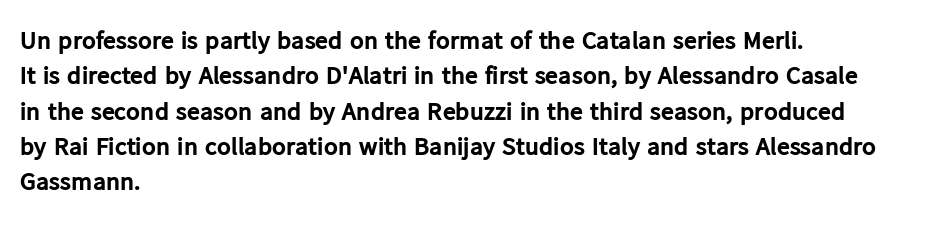
The image shows 26 px bold type, upright; set left-aligned, normal line spacing (1.36x), normal letter spacing, not underlined.
